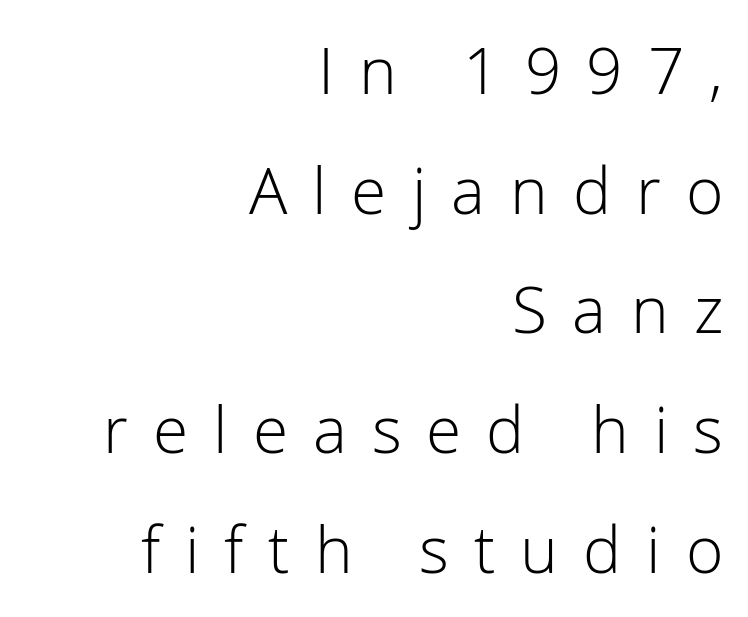
{"serif": "no", "italic": "no", "bold": "no", "weight": "light", "width": "normal", "stroke_contrast": "low", "x_height": "medium", "monospaced": "no", "underline": "no", "align": "right", "line_spacing_ratio": 1.87, "letter_spacing": "wide", "letter_spacing_em": 0.39, "glyph_px": 64}
